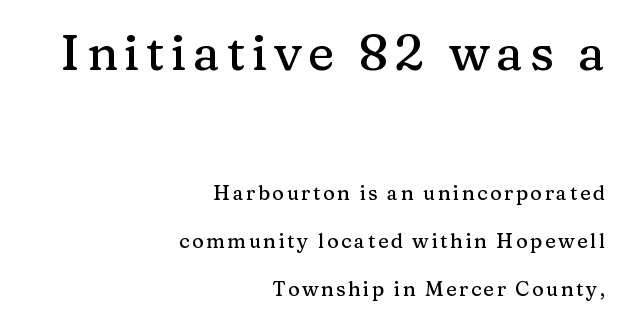
Q: Is the text italic (slanted)? A: No, it is upright.
Q: Is the typeface a serif or a sans-serif typeface? A: Serif.
Q: Is the text underlined? A: No.
Q: How is the paragraph aligned? A: Right-aligned.
Q: Is the spacing between lines tight, normal or loose? A: Loose.
Q: Which block of text is set in a larger size, the first (top) or the second (bottom)? A: The first (top) one.
Q: Width (condensed, normal, or wide)? A: Normal.
Q: Stroke contrast? A: Medium.
Q: x-height? A: Medium.
Q: Monospaced? A: No.
